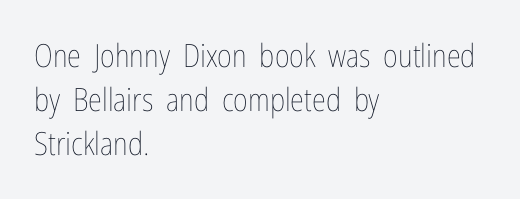
The image shows 32 px thin, condensed type, upright; set left-aligned, normal line spacing (1.37x), normal letter spacing, not underlined; low stroke contrast and a medium x-height.
